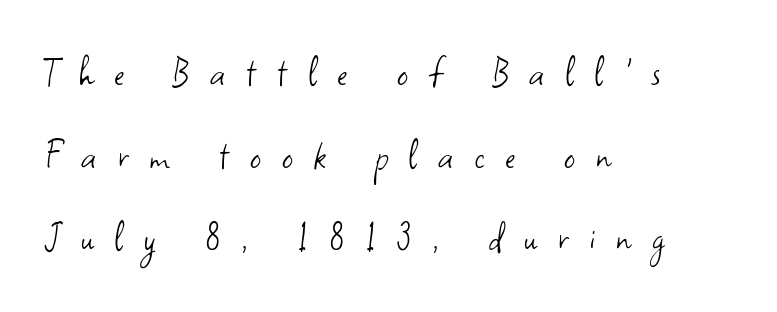
Q: Is the text bold? A: No.
Q: Is the text italic (slanted)? A: Yes.
Q: Is the typeface a serif or a sans-serif typeface? A: Sans-serif.
Q: Is the text underlined? A: No.
Q: How is the paragraph aligned? A: Left-aligned.
Q: Is the spacing between letters normal or unusually wide? A: Unusually wide.
Q: Is the spacing between lines tight, normal or loose? A: Loose.
Q: Width (condensed, normal, or wide)? A: Normal.
Q: Stroke contrast? A: Low.
Q: x-height? A: Small.
Q: Monospaced? A: No.
